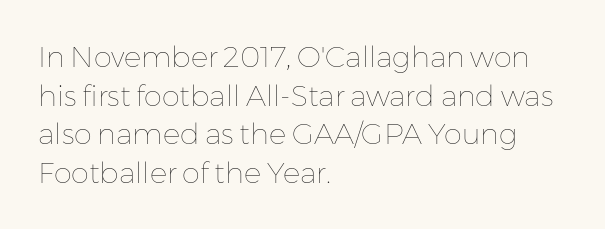
{"italic": "no", "bold": "no", "weight": "thin", "width": "normal", "stroke_contrast": "low", "x_height": "medium", "monospaced": "no", "underline": "no", "align": "left", "line_spacing": "normal", "line_spacing_ratio": 1.33, "letter_spacing": "normal", "letter_spacing_em": 0.0, "glyph_px": 29}
